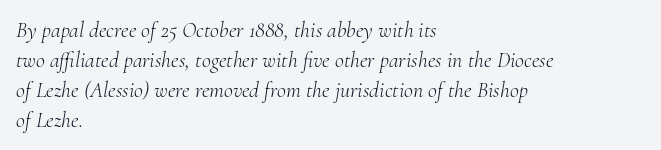
Counters stay open thanks to moderate or lighter strokes. Line starts are locked; line ends wander. The face used here has a pronounced slope to its letters. Interline gaps are of average width in this sample.
